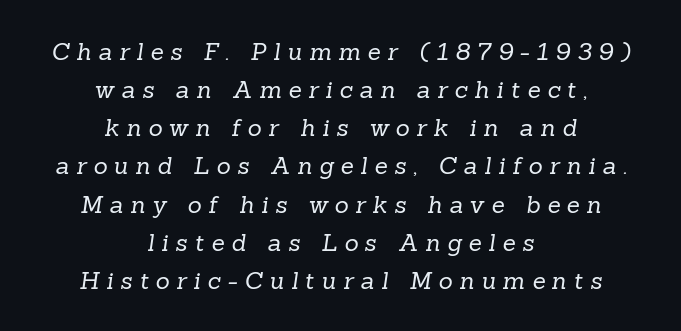
Q: Is the text bold? A: No.
Q: Is the text underlined? A: No.
Q: How is the paragraph aligned? A: Centered.
Q: Is the spacing between letters normal or unusually wide? A: Unusually wide.
Q: Is the spacing between lines tight, normal or loose? A: Normal.
